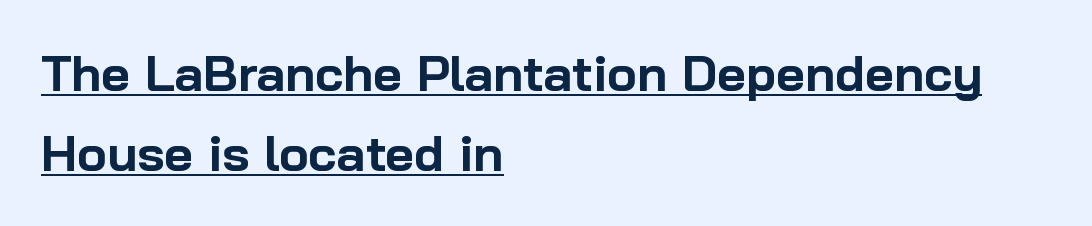
{"serif": "no", "italic": "no", "bold": "yes", "weight": "bold", "width": "normal", "stroke_contrast": "low", "x_height": "medium", "monospaced": "no", "underline": "yes", "align": "left", "line_spacing": "normal", "line_spacing_ratio": 1.61, "letter_spacing": "normal", "letter_spacing_em": 0.0, "glyph_px": 50}
